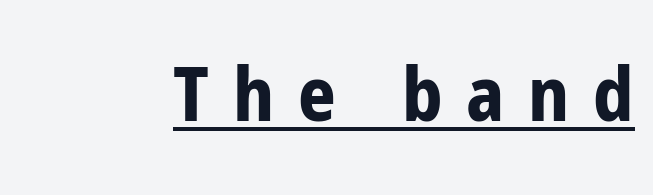
The image shows 74 px bold, condensed sans-serif type, upright; set right-aligned, unusually wide letter spacing (+0.32 em), underlined; low stroke contrast and a medium x-height.
